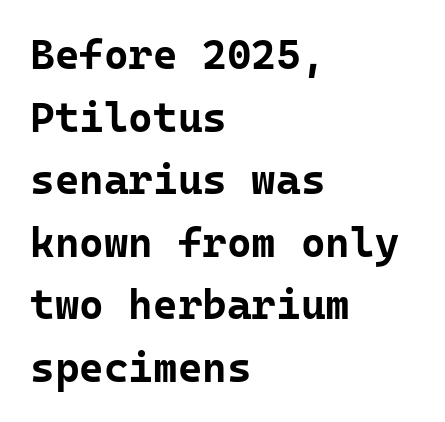
Characters remain perfectly vertical along every line. The paragraph has a hard left edge and a soft right edge. Note: no serifs on the glyphs. What weight is shown? A full bold with thick strokes.
